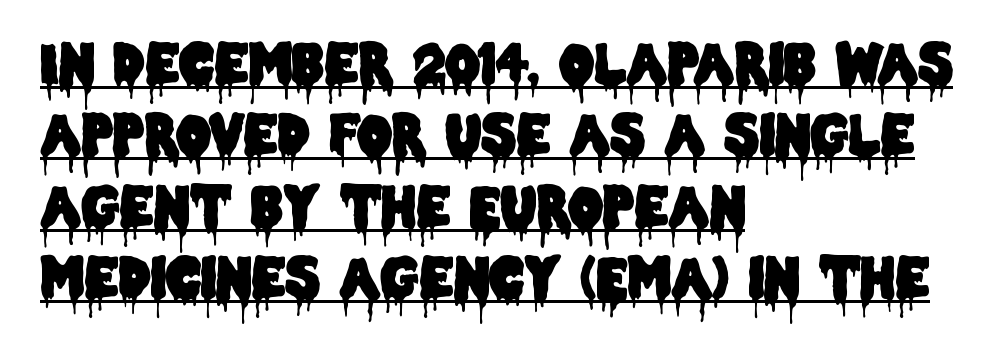
The image shows 55 px condensed sans-serif type, upright; set left-aligned, normal line spacing (1.3x), normal letter spacing, underlined; low stroke contrast and a large x-height.
